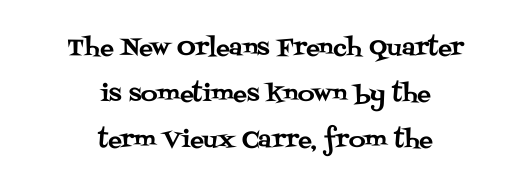
The image shows 23 px text type, upright; set centered, loose line spacing (2.01x), normal letter spacing, not underlined.
